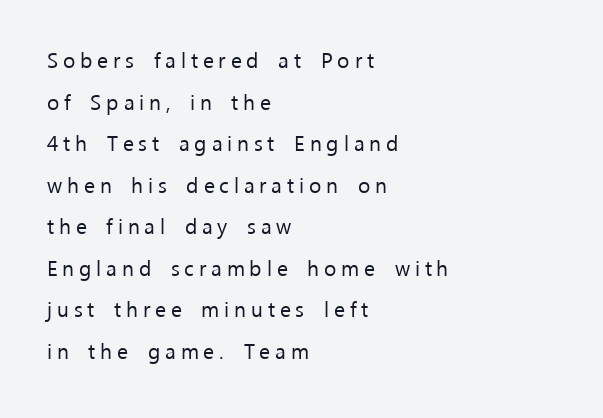
Q: Is the text bold? A: No.
Q: Is the text italic (slanted)? A: No, it is upright.
Q: Is the text underlined? A: No.
Q: How is the paragraph aligned? A: Left-aligned.
Q: Is the spacing between letters normal or unusually wide? A: Unusually wide.
Q: Is the spacing between lines tight, normal or loose? A: Loose.
